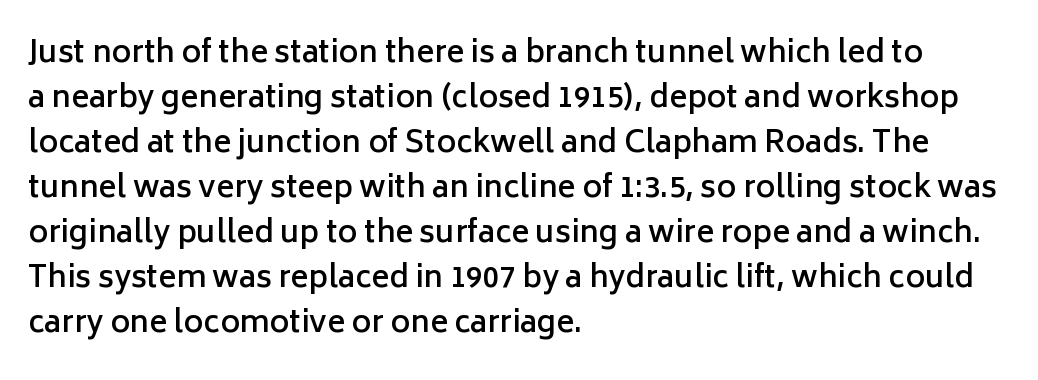
The image shows 30 px semibold sans-serif type, upright; set left-aligned, normal line spacing (1.5x), normal letter spacing, not underlined; low stroke contrast and a medium x-height.
